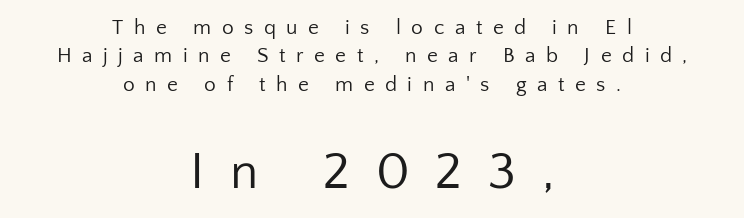
The image shows 52 px regular-weight sans-serif type, upright; set centered, normal line spacing (1.35x), unusually wide letter spacing (+0.5 em), not underlined; the second (bottom) block is 2.48x larger; low stroke contrast and a medium x-height.
